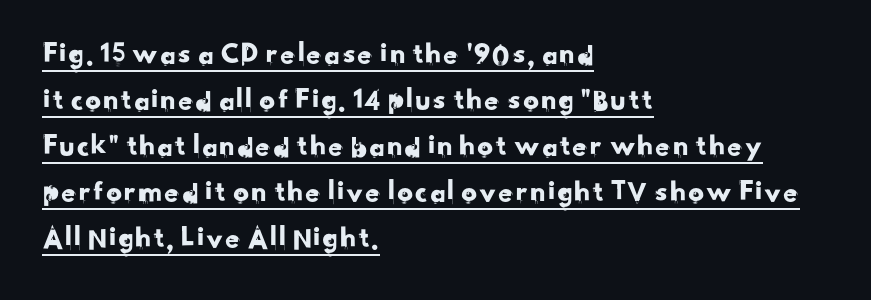
{"serif": "no", "width": "normal", "stroke_contrast": "low", "x_height": "small", "monospaced": "no", "underline": "yes", "align": "left", "line_spacing": "normal", "line_spacing_ratio": 1.48, "letter_spacing": "normal", "letter_spacing_em": 0.0, "glyph_px": 31}
